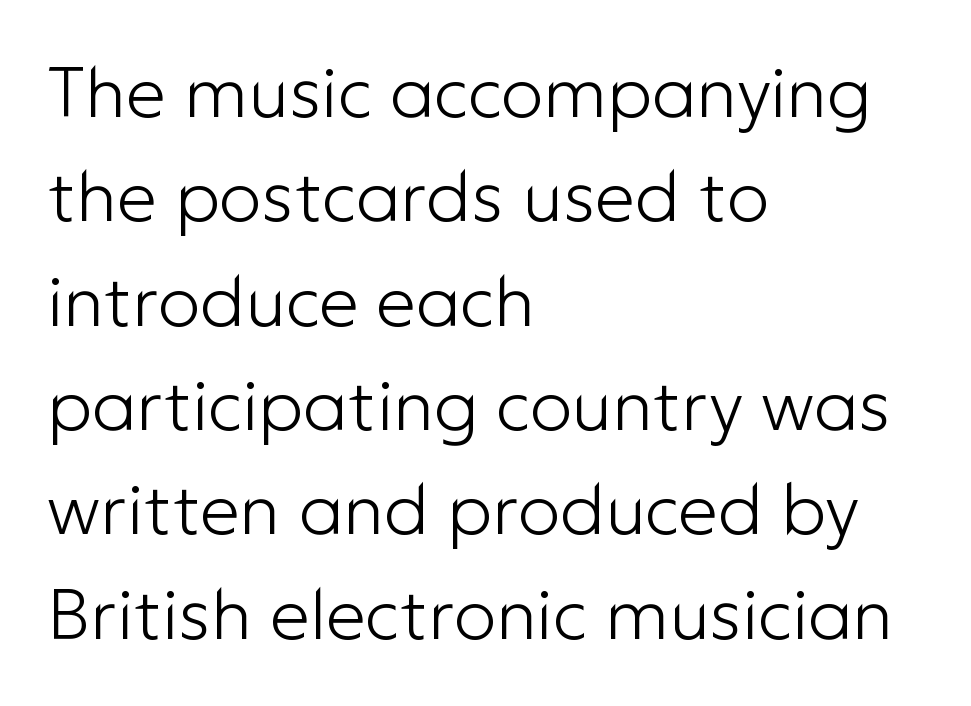
Q: Is the text bold? A: No.
Q: Is the text italic (slanted)? A: No, it is upright.
Q: Is the typeface a serif or a sans-serif typeface? A: Sans-serif.
Q: Is the text underlined? A: No.
Q: How is the paragraph aligned? A: Left-aligned.
Q: Is the spacing between letters normal or unusually wide? A: Normal.
Q: Is the spacing between lines tight, normal or loose? A: Normal.
Q: Width (condensed, normal, or wide)? A: Normal.
Q: Stroke contrast? A: Low.
Q: x-height? A: Medium.
Q: Monospaced? A: No.
